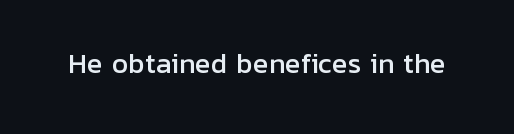
The image shows 26 px text type, upright; set normal letter spacing, not underlined.
